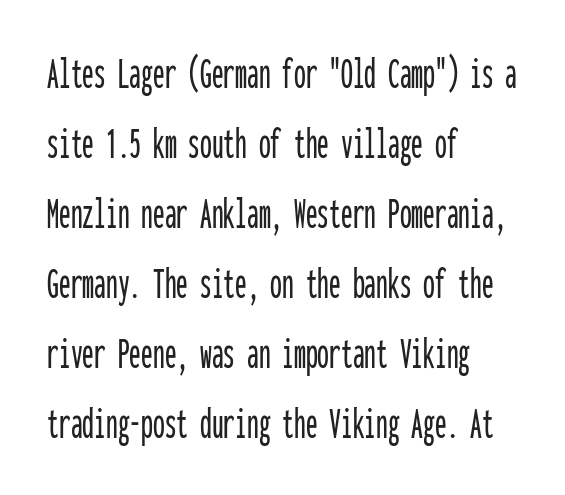
{"serif": "no", "italic": "no", "width": "condensed", "stroke_contrast": "low", "x_height": "medium", "monospaced": "yes", "underline": "no", "align": "left", "line_spacing": "normal", "line_spacing_ratio": 1.49, "letter_spacing": "normal", "letter_spacing_em": 0.0, "glyph_px": 47}
